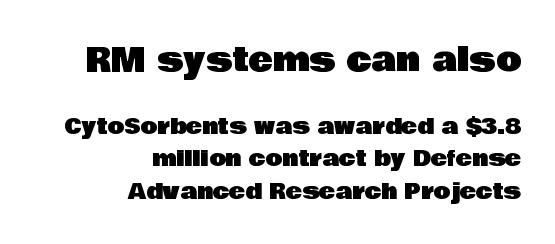
{"serif": "no", "italic": "no", "width": "normal", "stroke_contrast": "low", "x_height": "large", "monospaced": "no", "underline": "no", "align": "right", "line_spacing": "normal", "line_spacing_ratio": 1.47, "letter_spacing": "normal", "letter_spacing_em": 0.0, "larger_block": "first", "size_ratio": 1.5, "glyph_px": 33}
